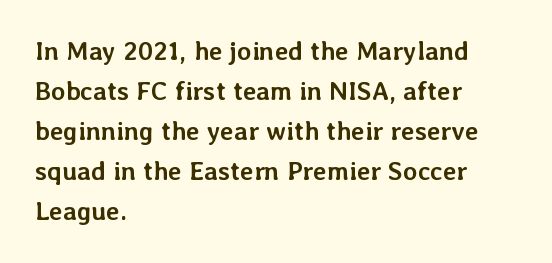
Q: Is the text bold? A: Yes.
Q: Is the text italic (slanted)? A: No, it is upright.
Q: Is the text underlined? A: No.
Q: How is the paragraph aligned? A: Left-aligned.
Q: Is the spacing between letters normal or unusually wide? A: Normal.
Q: Is the spacing between lines tight, normal or loose? A: Normal.
